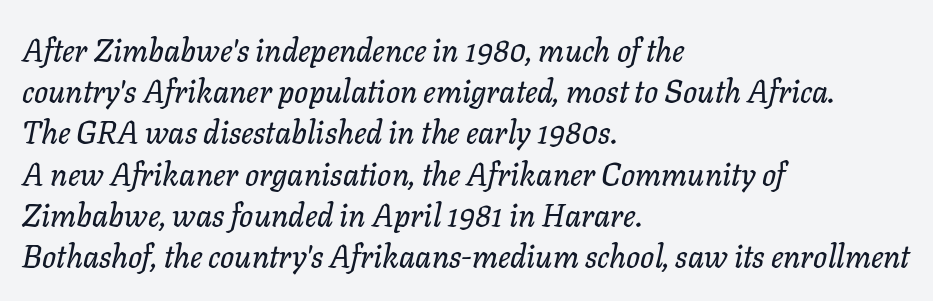
Q: Is the text italic (slanted)? A: Yes, it leans right by about 11 degrees.
Q: Is the text underlined? A: No.
Q: How is the paragraph aligned? A: Left-aligned.
Q: Is the spacing between letters normal or unusually wide? A: Normal.
Q: Is the spacing between lines tight, normal or loose? A: Normal.
Q: Width (condensed, normal, or wide)? A: Normal.
Q: Stroke contrast? A: Low.
Q: x-height? A: Medium.
Q: Monospaced? A: No.
